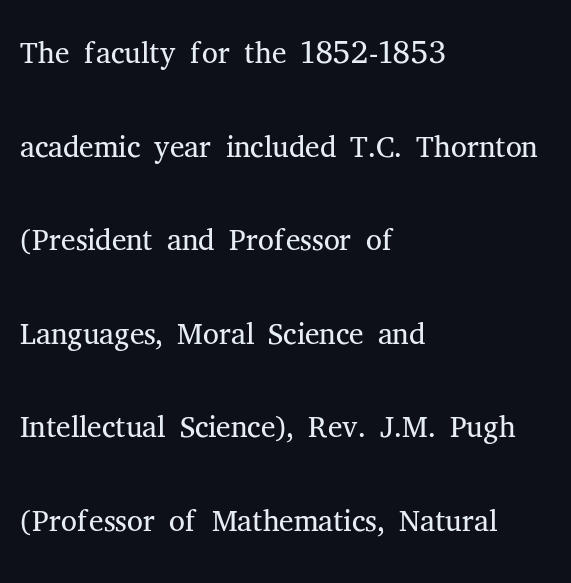
This block would shrink considerably if given ordinary leading; it's expanded now. Heft: none added — not bold. The words here are not underlined. Ordinary non-slanted type is in use.
